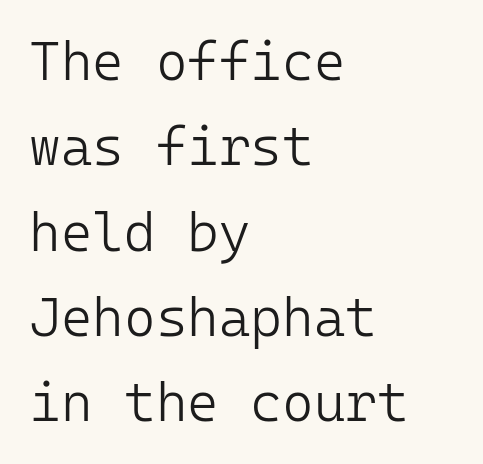
{"serif": "no", "italic": "no", "bold": "no", "weight": "light", "width": "normal", "stroke_contrast": "low", "x_height": "medium", "monospaced": "yes", "underline": "no", "align": "left", "line_spacing": "normal", "line_spacing_ratio": 1.58, "letter_spacing": "normal", "letter_spacing_em": 0.0, "glyph_px": 54}
